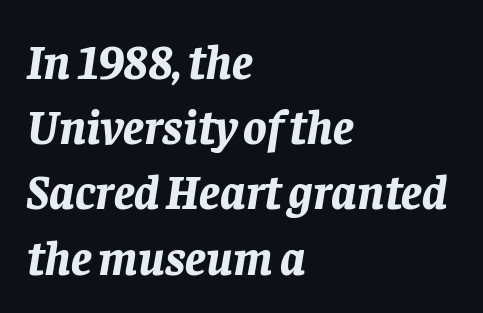
Descenders are the only things crossing below the line. Is the letter spacing exaggerated? No — it looks like the ordinary default. The rag falls on the right side of this text block. You'd pick this weight for a headline — it's a proper bold. Proportional: the letters do not fall into vertical columns.
